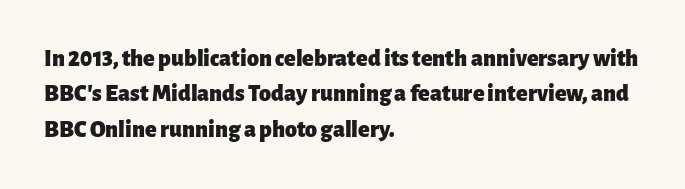
The image shows 24 px bold type, upright; set left-aligned, normal line spacing (1.47x), normal letter spacing, not underlined.
